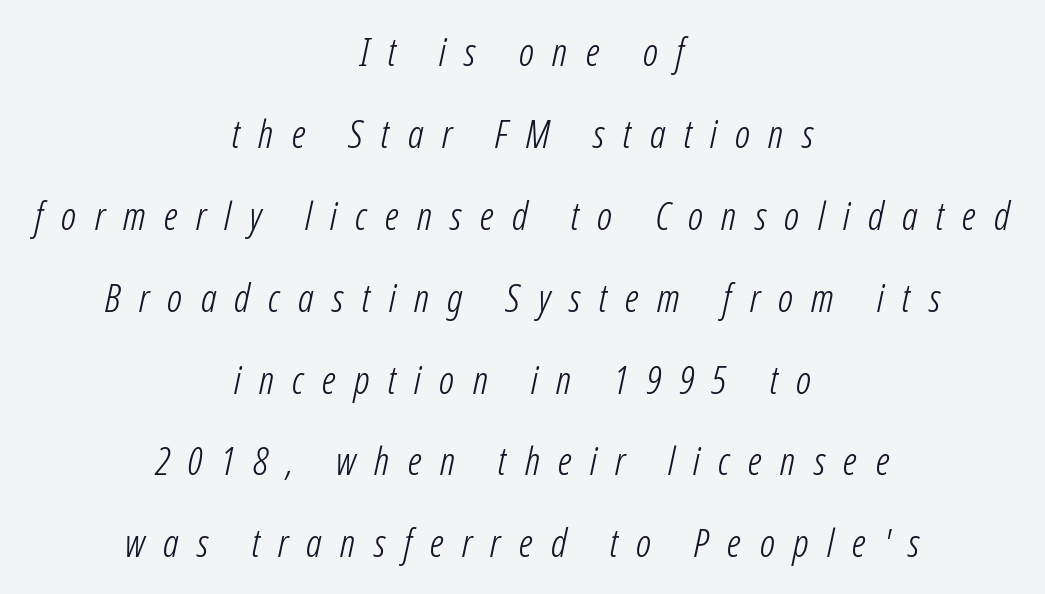
Q: Is the text bold? A: No.
Q: Is the text italic (slanted)? A: Yes, it leans right by about 12 degrees.
Q: Is the text underlined? A: No.
Q: How is the paragraph aligned? A: Centered.
Q: Is the spacing between letters normal or unusually wide? A: Unusually wide.
Q: Is the spacing between lines tight, normal or loose? A: Loose.
Q: Width (condensed, normal, or wide)? A: Condensed.
Q: Stroke contrast? A: Low.
Q: x-height? A: Medium.
Q: Monospaced? A: No.
